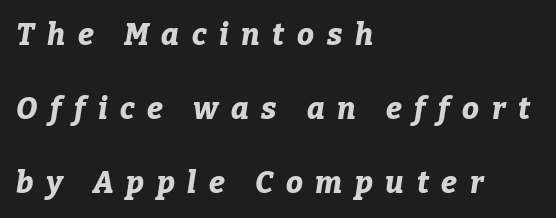
{"italic": "yes", "lean": "right", "slant_degrees": 9, "bold": "yes", "weight": "bold", "width": "normal", "stroke_contrast": "low", "x_height": "medium", "monospaced": "no", "underline": "no", "align": "left", "line_spacing": "loose", "line_spacing_ratio": 2.47, "letter_spacing": "wide", "letter_spacing_em": 0.42, "glyph_px": 30}
